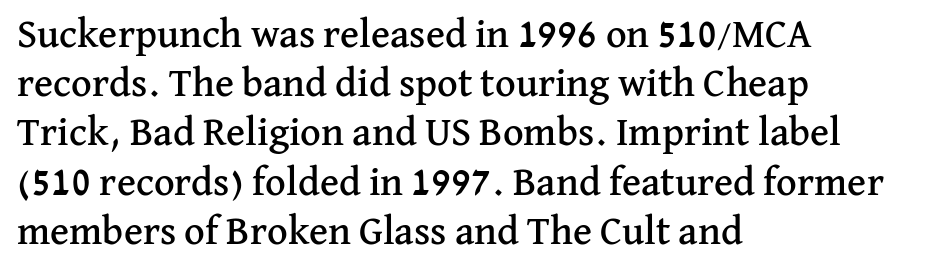
The image shows 40 px serif type, upright; set left-aligned, line spacing 1.23x, normal letter spacing, not underlined; medium stroke contrast and a medium x-height.
